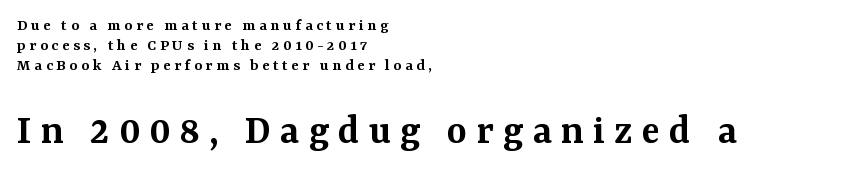
Q: Is the text bold? A: Semi-bold.
Q: Is the text italic (slanted)? A: No, it is upright.
Q: Is the typeface a serif or a sans-serif typeface? A: Serif.
Q: Is the text underlined? A: No.
Q: How is the paragraph aligned? A: Left-aligned.
Q: Is the spacing between letters normal or unusually wide? A: Unusually wide.
Q: Which block of text is set in a larger size, the first (top) or the second (bottom)? A: The second (bottom) one.
Q: Width (condensed, normal, or wide)? A: Normal.
Q: Stroke contrast? A: Medium.
Q: x-height? A: Medium.
Q: Monospaced? A: No.
